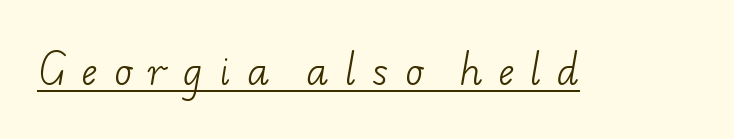
Q: Is the text bold? A: No.
Q: Is the typeface a serif or a sans-serif typeface? A: Serif.
Q: Is the text underlined? A: Yes.
Q: Is the spacing between letters normal or unusually wide? A: Unusually wide.
Q: Width (condensed, normal, or wide)? A: Wide.
Q: Stroke contrast? A: Low.
Q: x-height? A: Small.
Q: Monospaced? A: No.
